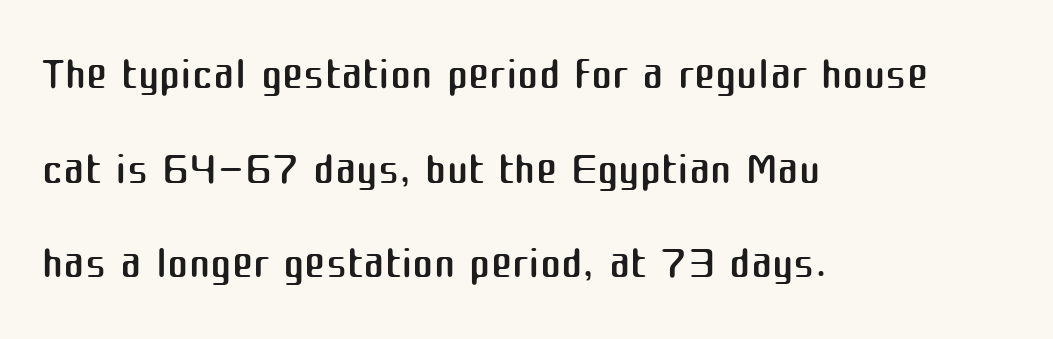
The image shows 64 px regular-weight sans-serif type, upright; set left-aligned, normal line spacing (1.48x), normal letter spacing, not underlined; medium stroke contrast and a medium x-height.
